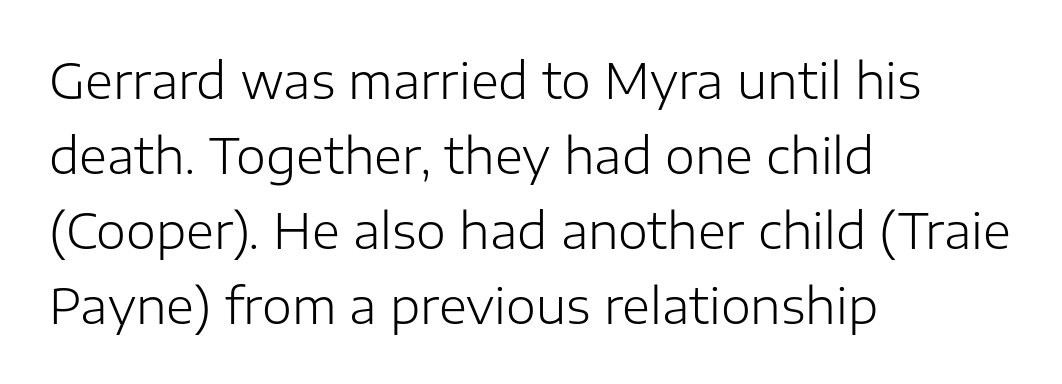
{"serif": "no", "italic": "no", "bold": "no", "weight": "light", "width": "normal", "stroke_contrast": "low", "x_height": "medium", "monospaced": "no", "underline": "no", "align": "left", "line_spacing": "normal", "line_spacing_ratio": 1.56, "letter_spacing": "normal", "letter_spacing_em": 0.0, "glyph_px": 48}
